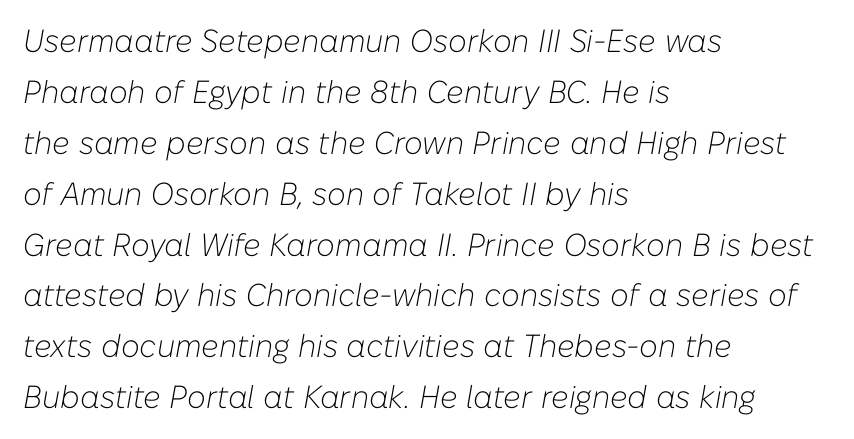
Q: Is the text bold? A: No.
Q: Is the text italic (slanted)? A: Yes, it leans right by about 10 degrees.
Q: Is the text underlined? A: No.
Q: How is the paragraph aligned? A: Left-aligned.
Q: Is the spacing between letters normal or unusually wide? A: Normal.
Q: Is the spacing between lines tight, normal or loose? A: Normal.
Q: Width (condensed, normal, or wide)? A: Normal.
Q: Stroke contrast? A: Low.
Q: x-height? A: Medium.
Q: Monospaced? A: No.
